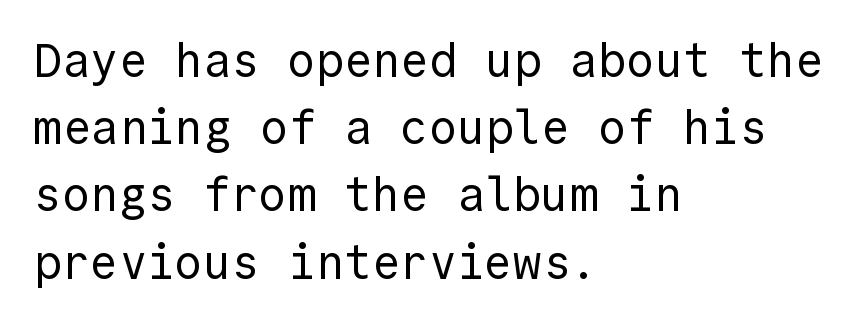
The passage shown is typed in a monospace face where columns stay perfectly aligned. The designer left line spacing at the default. Words float on clear page, feet unadorned. Casual observation: everything's shoved over to the left. The cut favours lightness, reaching ordinary text weight at its darkest.
